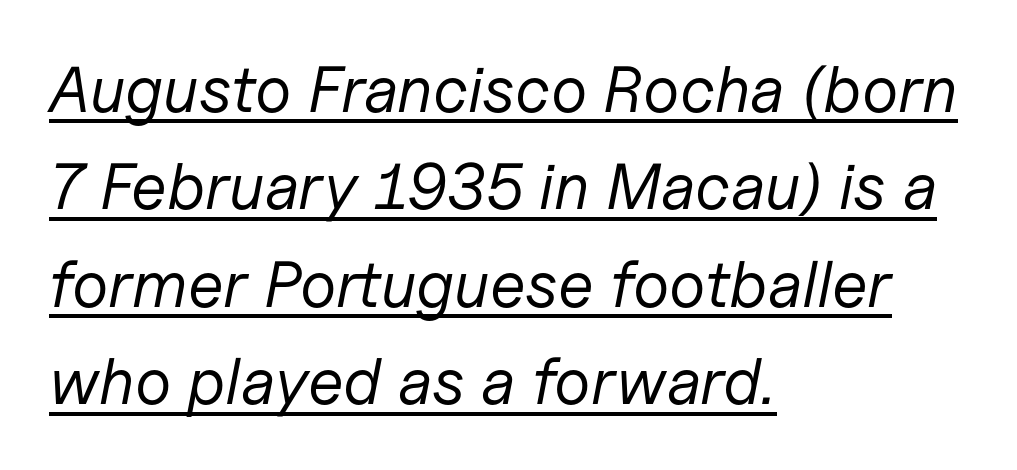
The image shows 65 px regular-weight type, italic (leaning right); set left-aligned, normal line spacing (1.5x), normal letter spacing, underlined; low stroke contrast and a medium x-height.
